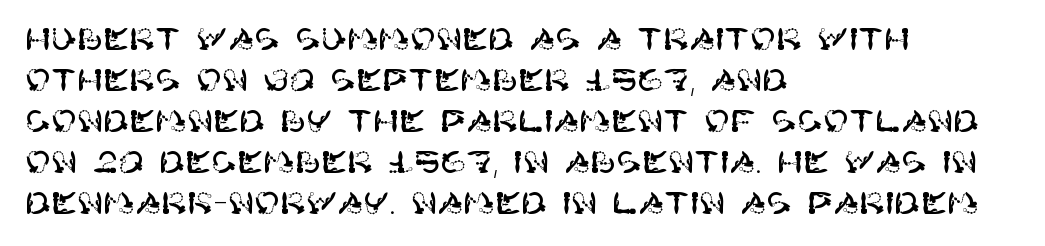
The image shows 31 px sans-serif type, upright; set left-aligned, normal line spacing (1.32x), normal letter spacing, not underlined; high stroke contrast and a large x-height.
